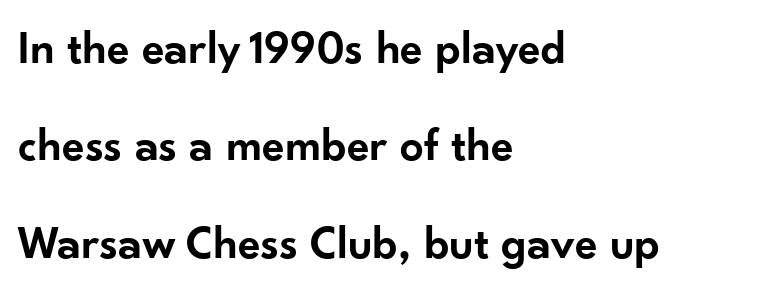
{"serif": "no", "italic": "no", "bold": "semi", "weight": "semibold", "width": "normal", "stroke_contrast": "low", "x_height": "small", "monospaced": "no", "underline": "no", "align": "left", "line_spacing": "loose", "line_spacing_ratio": 2.07, "letter_spacing": "normal", "letter_spacing_em": 0.0, "glyph_px": 47}
